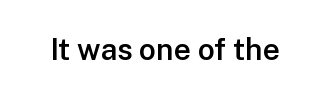
Strokes here are thickened, but only to semibold level. The words here are not underlined. The letters sit at their default tracking, neither squeezed nor spread. Note the varied advance widths — an 'i' is clearly narrower than an 'm'.
